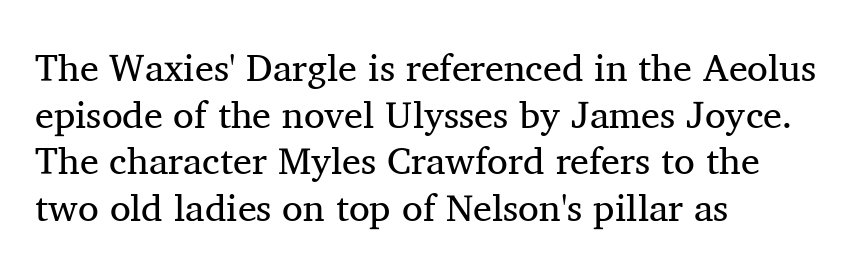
{"serif": "yes", "italic": "no", "bold": "no", "weight": "regular", "width": "normal", "stroke_contrast": "medium", "x_height": "medium", "monospaced": "no", "underline": "no", "align": "left", "line_spacing_ratio": 1.23, "letter_spacing": "normal", "letter_spacing_em": 0.0, "glyph_px": 38}
